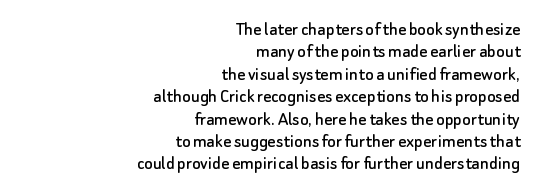
{"italic": "no", "underline": "no", "align": "right", "line_spacing": "tight", "line_spacing_ratio": 1.12, "letter_spacing": "normal", "letter_spacing_em": 0.0, "glyph_px": 20}
